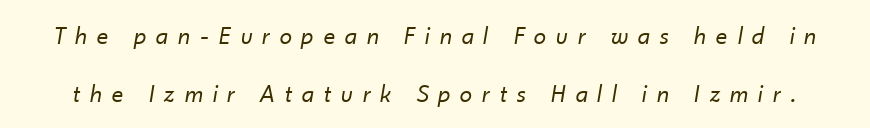
The image shows 25 px text type, italic (leaning right); set loose line spacing (2.31x), unusually wide letter spacing (+0.41 em), not underlined.
